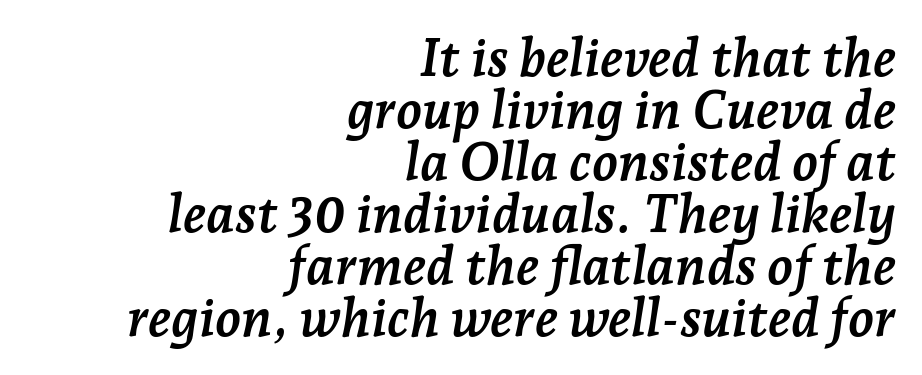
The image shows 53 px semibold serif type, italic (leaning right); set right-aligned, tight line spacing (0.98x), normal letter spacing, not underlined; low stroke contrast and a medium x-height.
